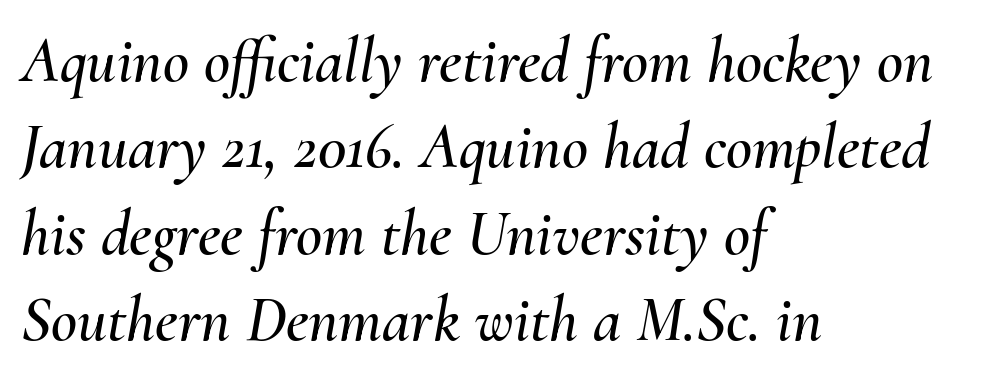
The rendering keeps characters at their native spacing. Rendered with sloped, italic letterforms. Is this a fixed-width face? No — the glyphs have proportional, varying widths. This sample is left-justified, so line endings fall wherever the words run out. Each new line begins a customary step beneath the previous one.
